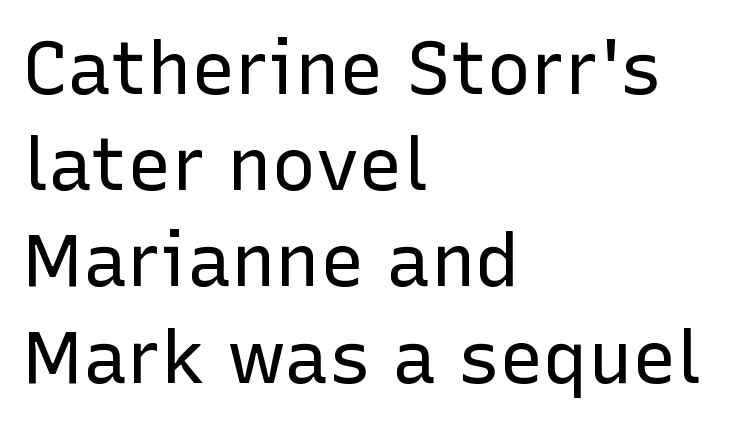
The passage shown is typed in a proportional face where columns would drift. Letter spacing: default. Does the copy run flush right? No — it runs flush left. On a weight scale, this lands at 450 or below. Characters remain perfectly vertical along every line. Leading matches the norm, producing a regular column.
